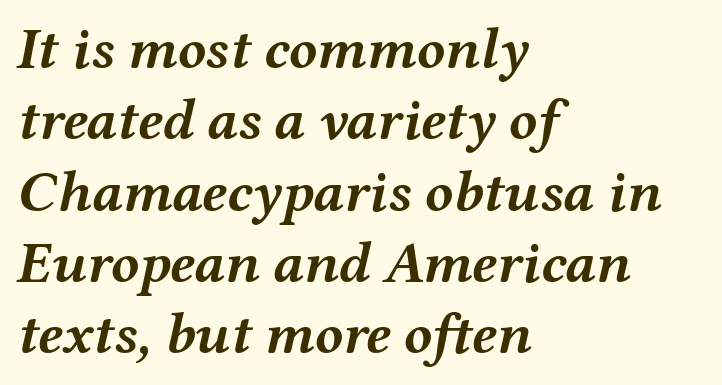
Q: Is the text bold? A: Yes.
Q: Is the text italic (slanted)? A: Yes, it leans right by about 12 degrees.
Q: Is the text underlined? A: No.
Q: How is the paragraph aligned? A: Left-aligned.
Q: Is the spacing between letters normal or unusually wide? A: Normal.
Q: Width (condensed, normal, or wide)? A: Wide.
Q: Stroke contrast? A: Medium.
Q: x-height? A: Medium.
Q: Monospaced? A: No.
